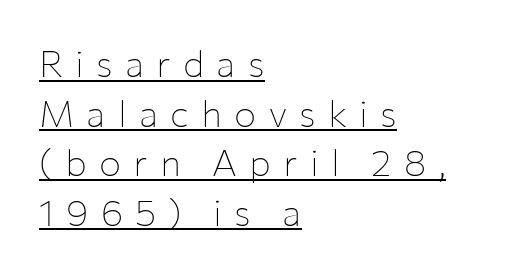
Is this a sans? Yes — the strokes have no serifs. Does extra space separate the letters? Yes, quite a lot of it. Ordinary non-slanted type is in use. The face used here is proportionally spaced, like ordinary book or web type. Think standard paragraph weight, or any step lighter than that.
